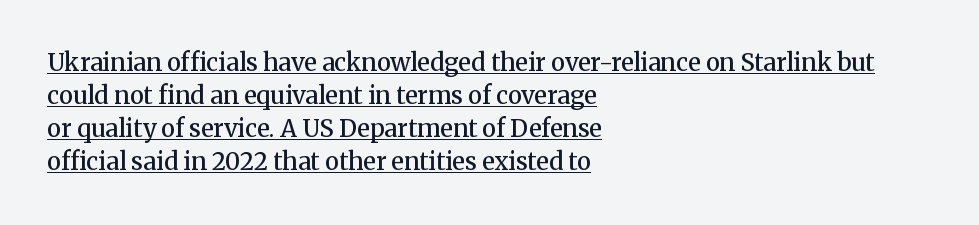
The image shows 24 px text type, upright; set left-aligned, normal line spacing (1.38x), normal letter spacing, underlined.
